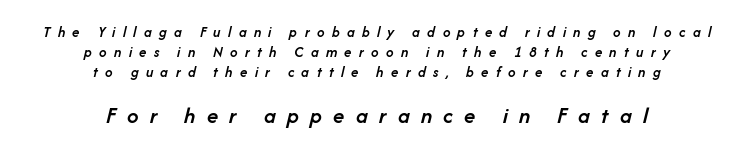
Here the second block reads like a headline and the first like body copy. Here the glyphs are tracked loosely, breaking word shapes into spaced letters. These lines are centered, leaving both edges ragged. The leading is moderate, giving the passage an even texture.
